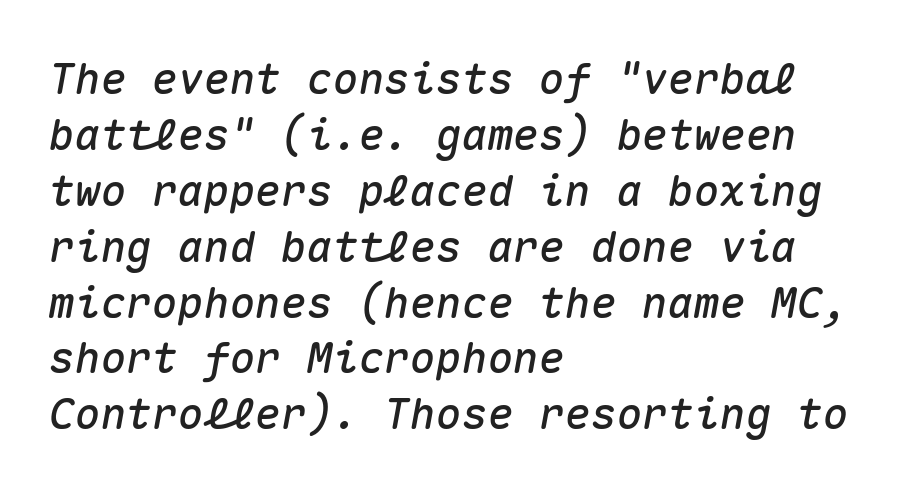
The image shows 43 px text type, italic (leaning right), monospaced; set left-aligned, normal line spacing (1.3x), normal letter spacing, not underlined; medium stroke contrast and a medium x-height.
